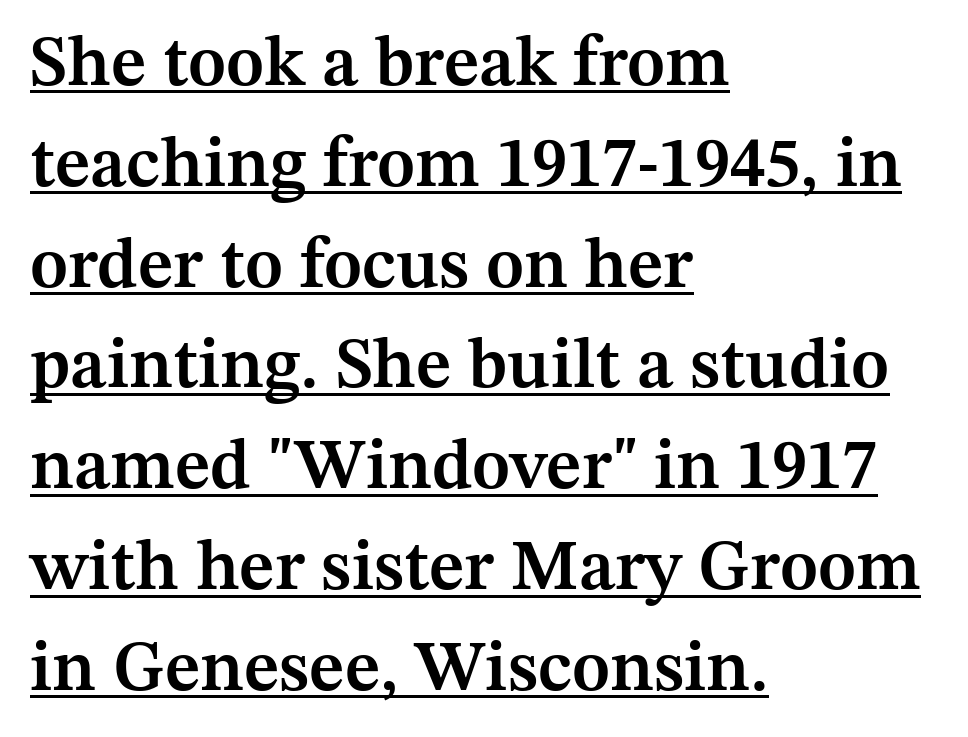
{"serif": "yes", "italic": "no", "bold": "semi", "weight": "semibold", "width": "normal", "stroke_contrast": "medium", "x_height": "medium", "monospaced": "no", "underline": "yes", "align": "left", "line_spacing": "normal", "line_spacing_ratio": 1.42, "letter_spacing": "normal", "letter_spacing_em": 0.0, "glyph_px": 71}
